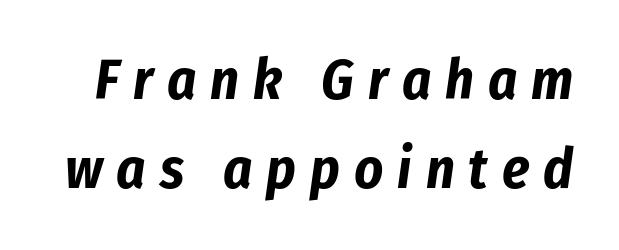
The image shows 56 px bold, condensed type, italic (leaning right); set normal line spacing (1.59x), unusually wide letter spacing (+0.25 em), not underlined; low stroke contrast and a medium x-height.
